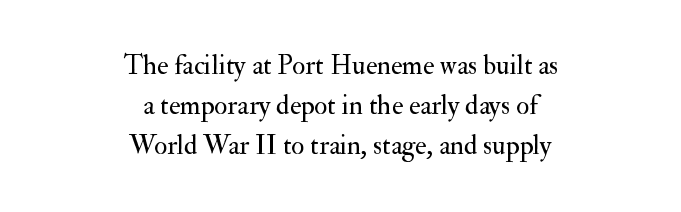
The image shows 27 px text type, upright; set centered, normal line spacing (1.49x), normal letter spacing, not underlined.
